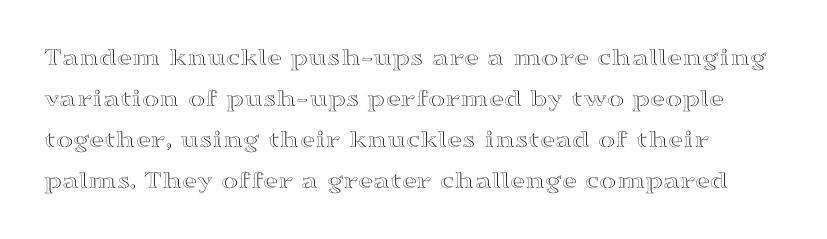
Q: Is the text italic (slanted)? A: No, it is upright.
Q: Is the text underlined? A: No.
Q: Is the spacing between letters normal or unusually wide? A: Normal.
Q: Is the spacing between lines tight, normal or loose? A: Normal.
